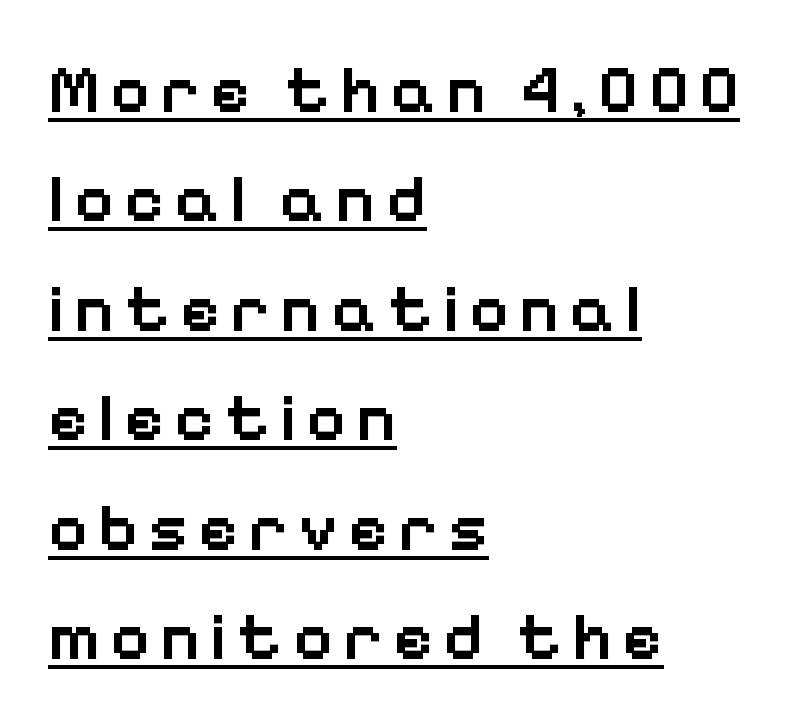
Weight check: semibold — heavier than regular, not quite bold. Students, observe: this is what conventionally led text looks like. Notice how the stems are strictly vertical — no italics here. You can see a thin bar hugging the bottom of the glyphs. Check where the strokes stop: nothing finishes them off — pure sans.
